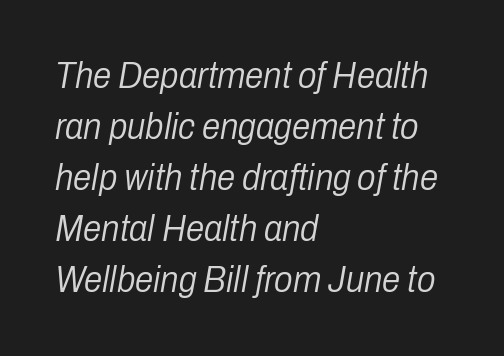
Notice how the stems are inclined rather than vertical — that's the hallmark of italics. Between one letter and the next there's only the usual sliver of space. The passage shown is not bold in any degree. Evenly set lines give the paragraph a standard silhouette. A typesetter would call this proportional, since set widths differ per character.
